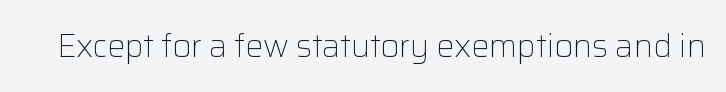
The face used here is a sans, in the tradition of grotesques and geometrics. These lines are rendered in a variable-pitch font. This rendering features lettering with no underline. Standard letterfit; no display-style spreading of the glyphs. The passage shown is not bold in any degree.
